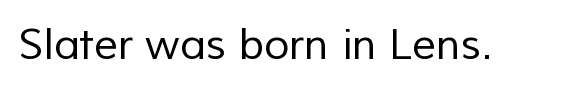
The image shows 42 px regular-weight sans-serif type; set normal letter spacing, not underlined; low stroke contrast and a medium x-height.
